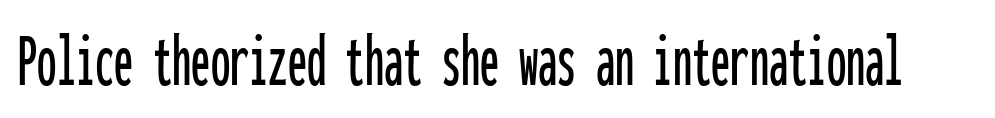
Q: Is the text italic (slanted)? A: No, it is upright.
Q: Is the typeface a serif or a sans-serif typeface? A: Sans-serif.
Q: Is the text underlined? A: No.
Q: Is the spacing between letters normal or unusually wide? A: Normal.
Q: Width (condensed, normal, or wide)? A: Condensed.
Q: Stroke contrast? A: Low.
Q: x-height? A: Medium.
Q: Monospaced? A: Yes.
